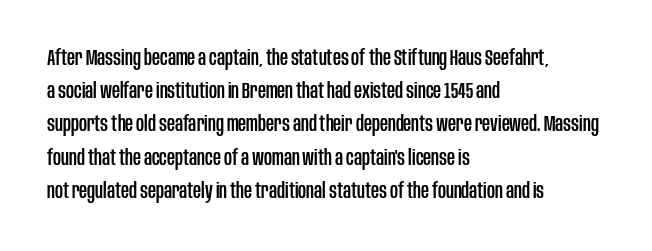
Q: Is the text italic (slanted)? A: No, it is upright.
Q: Is the text underlined? A: No.
Q: How is the paragraph aligned? A: Left-aligned.
Q: Is the spacing between letters normal or unusually wide? A: Normal.
Q: Is the spacing between lines tight, normal or loose? A: Normal.
